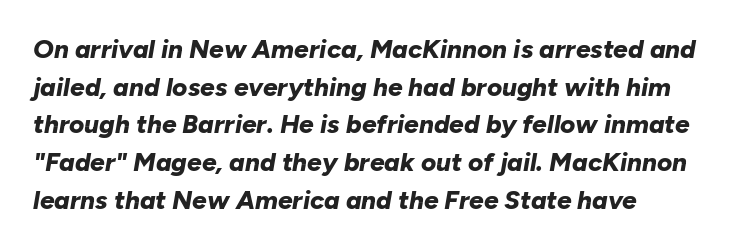
Q: Is the text bold? A: Yes.
Q: Is the text italic (slanted)? A: Yes, it leans right by about 10 degrees.
Q: Is the text underlined? A: No.
Q: Is the spacing between letters normal or unusually wide? A: Normal.
Q: Is the spacing between lines tight, normal or loose? A: Normal.
